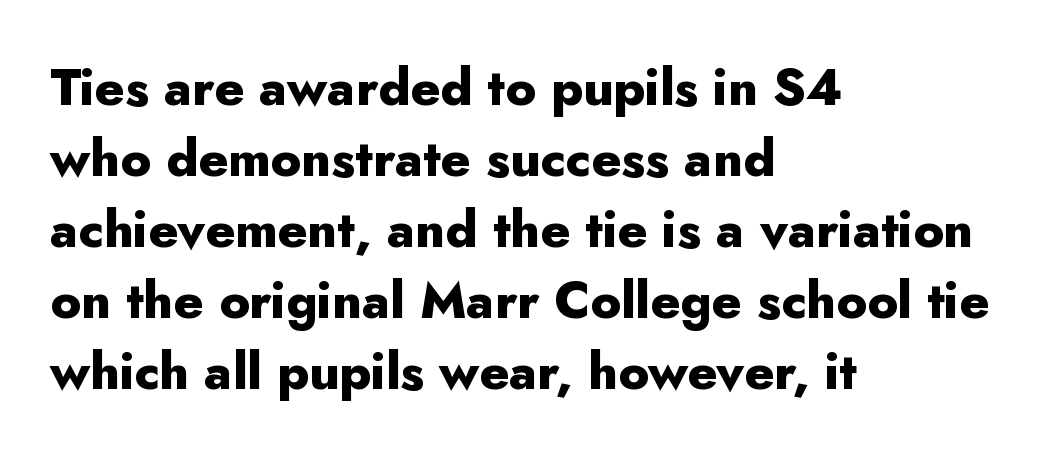
The image shows 51 px heavy sans-serif type, upright; set left-aligned, normal line spacing (1.39x), normal letter spacing, not underlined; low stroke contrast and a small x-height.
